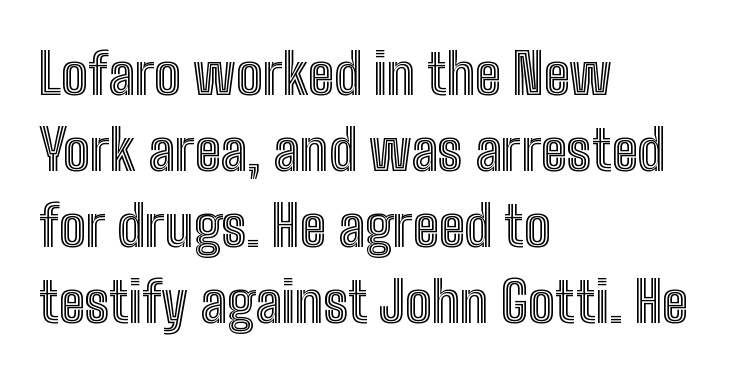
Q: Is the text italic (slanted)? A: No, it is upright.
Q: Is the text underlined? A: No.
Q: How is the paragraph aligned? A: Left-aligned.
Q: Is the spacing between letters normal or unusually wide? A: Normal.
Q: Is the spacing between lines tight, normal or loose? A: Normal.
Q: Width (condensed, normal, or wide)? A: Condensed.
Q: x-height? A: Medium.
Q: Monospaced? A: No.
